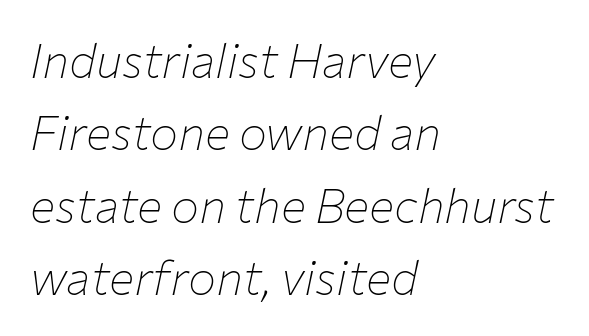
The image shows 47 px thin type, italic (leaning right); set left-aligned, normal line spacing (1.54x), normal letter spacing, not underlined; low stroke contrast and a medium x-height.
